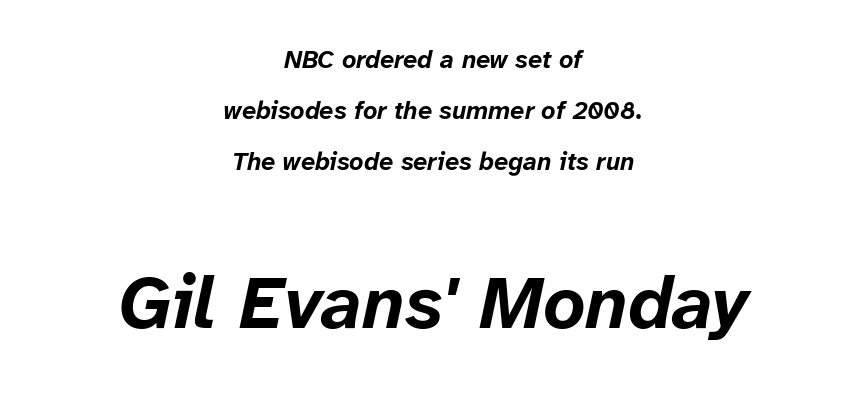
Nothing unusual about the tracking: characters are spaced as the font intends. The paragraph has two soft edges and a firm central axis. These words are printed bold, with thick strokes throughout. Summary of vertical rhythm: relaxed, with wide interline spacing.
